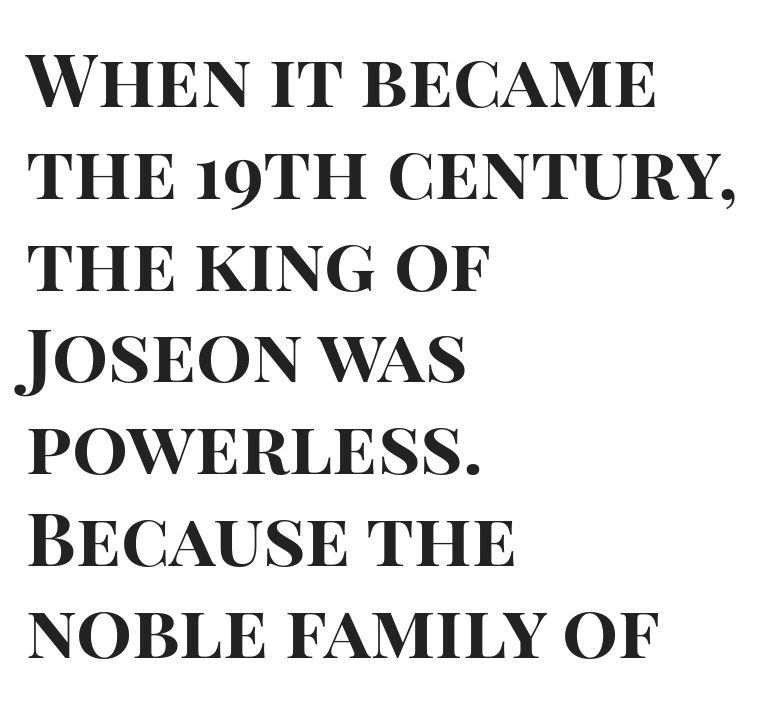
{"serif": "no", "italic": "no", "bold": "yes", "weight": "bold", "width": "normal", "stroke_contrast": "high", "x_height": "large", "monospaced": "no", "underline": "no", "align": "left", "line_spacing_ratio": 1.24, "letter_spacing": "normal", "letter_spacing_em": 0.0, "glyph_px": 74}
